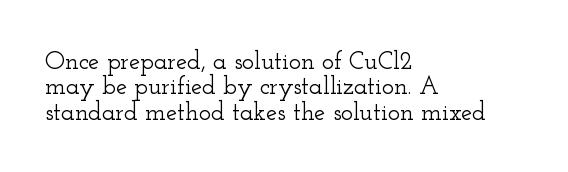
Each row of text sits above clean, open space. Nobody touched the tracking dial on this one. Posture: upright roman. Vertically, the passage feels compressed, each row crowding the next. In CSS terms this would be text-align: left.
